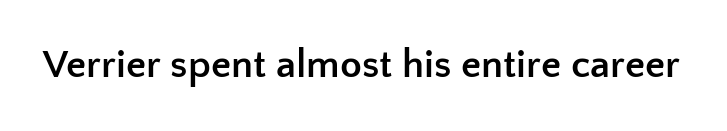
The font family rendered here belongs to the sans-serif group. Anything drawn beneath the words? Only blank space. A typesetter would call this zero additional tracking. The letters stand upright; this is a roman face.
